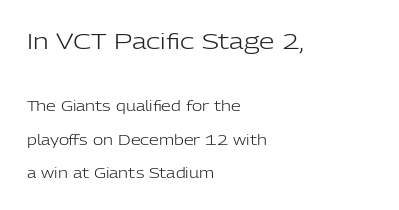
The image shows 22 px text type, upright; set left-aligned, loose line spacing (2.39x), normal letter spacing, not underlined; the first (top) block is 1.57x larger.
